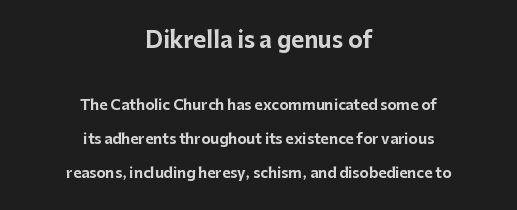
{"italic": "no", "bold": "yes", "underline": "no", "align": "center", "line_spacing": "loose", "line_spacing_ratio": 2.42, "letter_spacing": "normal", "letter_spacing_em": 0.0, "larger_block": "first", "size_ratio": 1.57, "glyph_px": 22}
